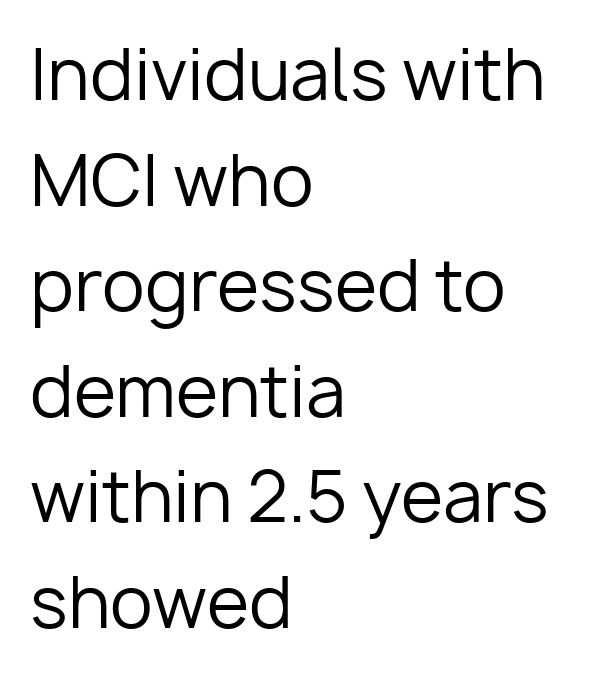
The image shows 69 px regular-weight sans-serif type, upright; set left-aligned, normal line spacing (1.53x), normal letter spacing, not underlined; low stroke contrast and a medium x-height.
